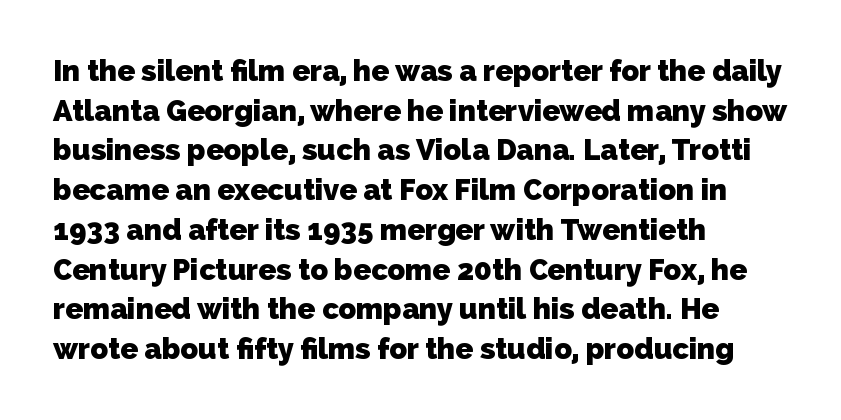
Words float on clear page, feet unadorned. Looks like regular typesetting: each glyph gets only the width it needs. Students, observe: this is what conventionally led text looks like. Words appear dense and cohesive because spacing is normal.
